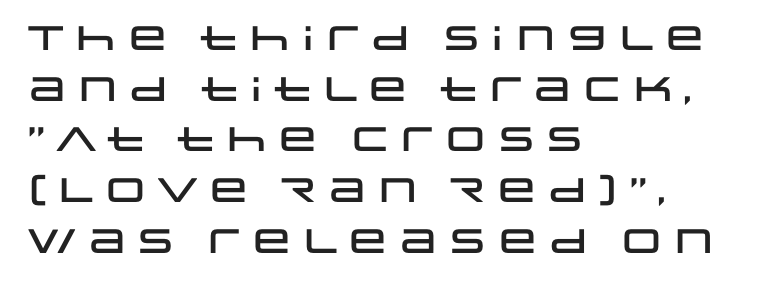
{"serif": "no", "italic": "no", "width": "wide", "stroke_contrast": "low", "x_height": "large", "monospaced": "no", "underline": "no", "align": "left", "line_spacing": "normal", "line_spacing_ratio": 1.49, "letter_spacing": "normal", "letter_spacing_em": 0.0, "glyph_px": 34}
